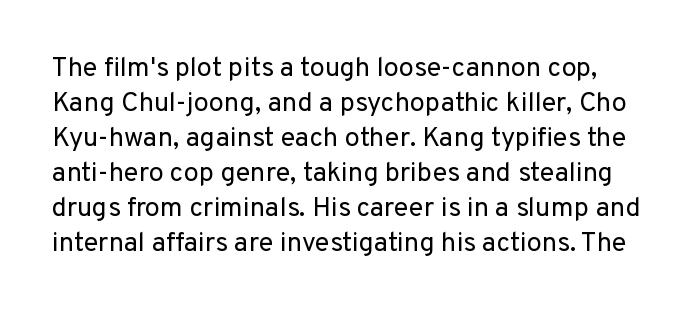
The words here are not underlined. Honestly, the letter spacing is just normal — you wouldn't notice it. Posture: straight, roman, zero tilt. Reading down the column, the eye jumps a familiar distance to each next line.
